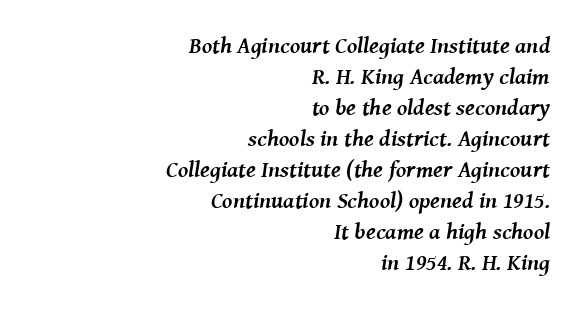
The lines in this sample share a right terminus and differ only in where they begin. Does extra space separate the letters? No, they use regular spacing. Summary of weight: heavy, a full bold. Bare-footed words on every line.
